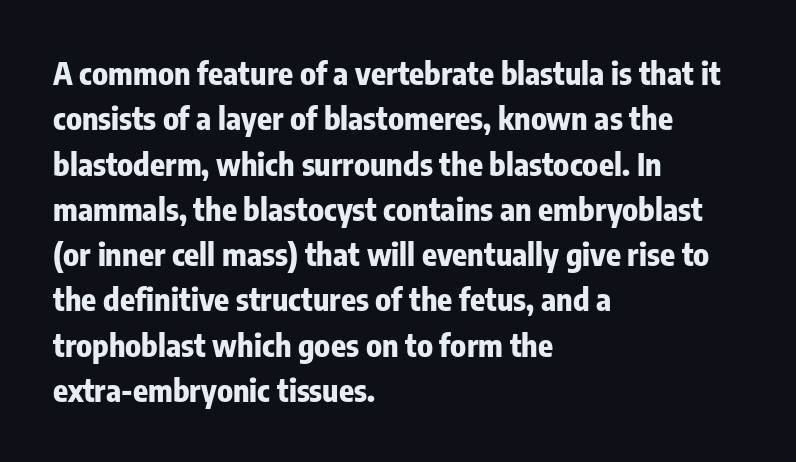
Descenders hang freely into open space. Looks like regular typesetting: each glyph gets only the width it needs. The horizontal fit of the characters is conventional and even. Leading matches the norm, producing a regular column. Is the type bold? Yes — the strokes are clearly thick and heavy. Classification — sans serif.
